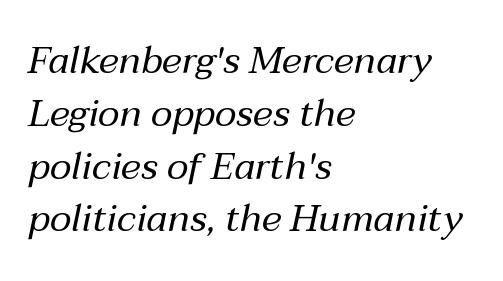
The image shows 38 px regular-weight type, italic (leaning right); set left-aligned, normal line spacing (1.39x), normal letter spacing, not underlined; medium stroke contrast and a medium x-height.
